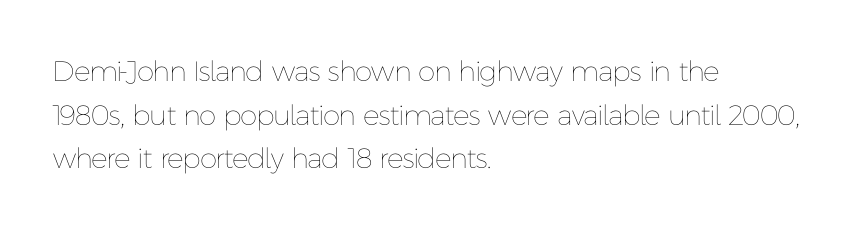
{"italic": "no", "bold": "no", "weight": "thin", "width": "normal", "stroke_contrast": "low", "x_height": "medium", "monospaced": "no", "underline": "no", "align": "left", "line_spacing": "normal", "line_spacing_ratio": 1.56, "letter_spacing": "normal", "letter_spacing_em": 0.0, "glyph_px": 28}
